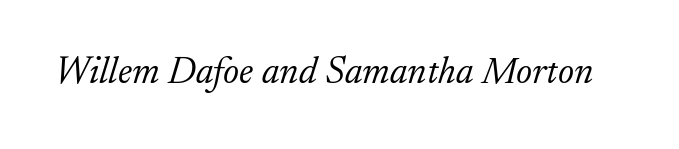
Q: Is the text bold? A: No.
Q: Is the text italic (slanted)? A: Yes, it leans right by about 17 degrees.
Q: Is the typeface a serif or a sans-serif typeface? A: Serif.
Q: Is the text underlined? A: No.
Q: Is the spacing between letters normal or unusually wide? A: Normal.
Q: Width (condensed, normal, or wide)? A: Normal.
Q: Stroke contrast? A: Low.
Q: x-height? A: Small.
Q: Monospaced? A: No.
